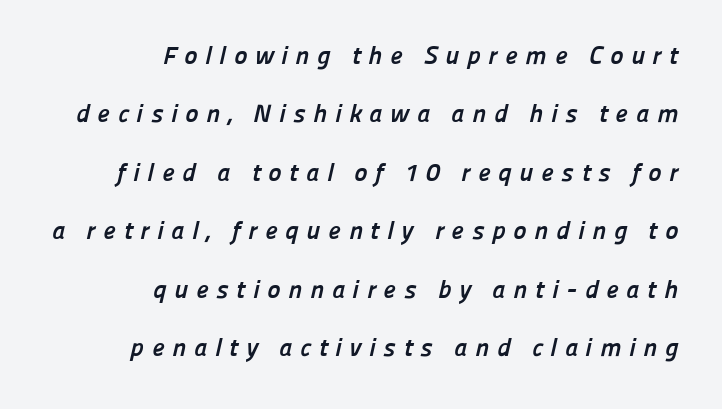
The space beneath each line is pristine and unruled. Line spacing here is loose. Alignment: flush right. Inter-character spacing is expanded well beyond the font's built-in metrics.
